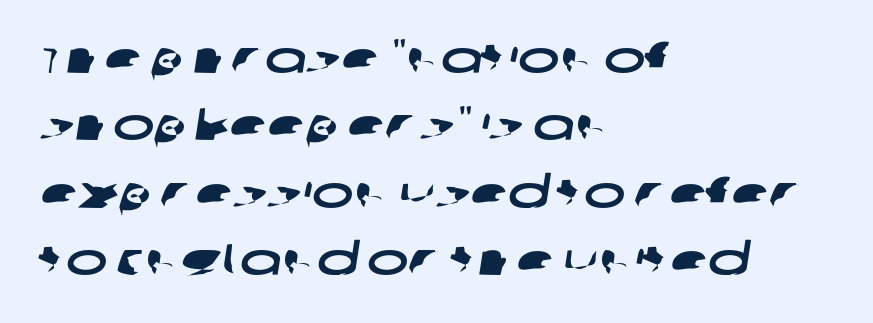
The image shows 44 px wide sans-serif type; set left-aligned, normal line spacing (1.53x), normal letter spacing, not underlined; low stroke contrast and a large x-height.
